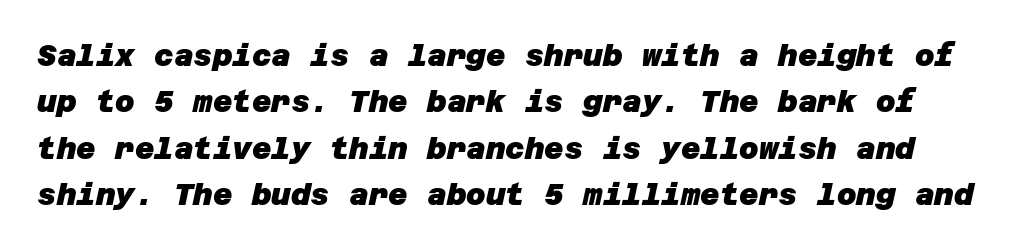
{"serif": "no", "bold": "yes", "weight": "heavy", "width": "normal", "stroke_contrast": "low", "x_height": "large", "underline": "no", "line_spacing": "normal", "line_spacing_ratio": 1.55, "letter_spacing": "normal", "letter_spacing_em": 0.0, "glyph_px": 30}
